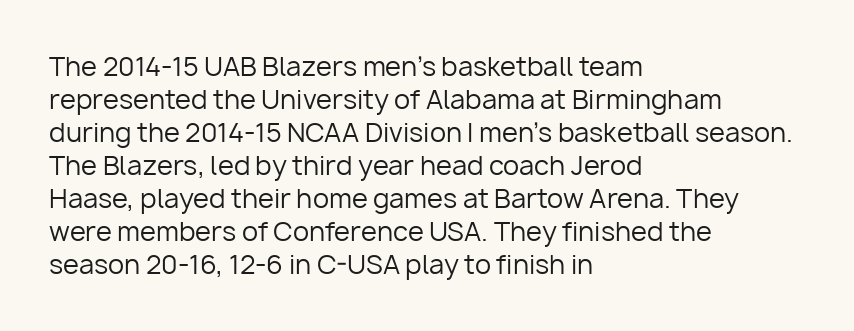
Q: Is the text bold? A: No.
Q: Is the text italic (slanted)? A: No, it is upright.
Q: Is the text underlined? A: No.
Q: How is the paragraph aligned? A: Left-aligned.
Q: Is the spacing between letters normal or unusually wide? A: Normal.
Q: Is the spacing between lines tight, normal or loose? A: Normal.
